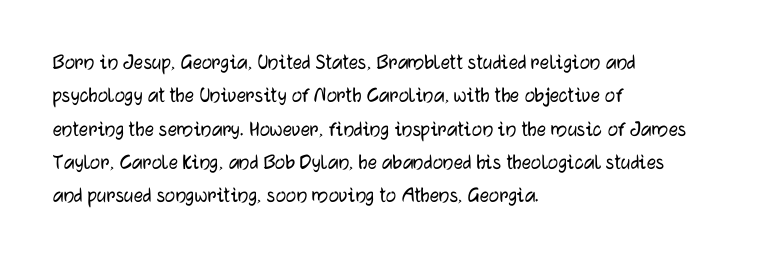
The rendering uses a moderate line-height, typical for paragraphs. These lines were composed using upright roman letters. The gaps between neighbouring characters are ordinary and unremarkable. Has an underline been added? It has not. Line starts are locked; line ends wander.
